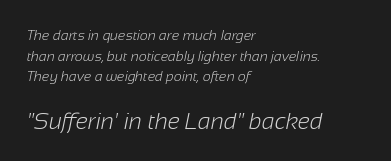
Q: Is the text bold? A: No.
Q: Is the text underlined? A: No.
Q: How is the paragraph aligned? A: Left-aligned.
Q: Is the spacing between letters normal or unusually wide? A: Normal.
Q: Is the spacing between lines tight, normal or loose? A: Normal.
Q: Which block of text is set in a larger size, the first (top) or the second (bottom)? A: The second (bottom) one.
